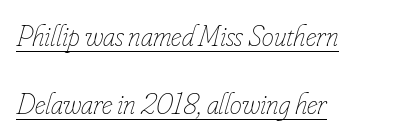
{"italic": "yes", "lean": "right", "slant_degrees": 16, "bold": "no", "weight": "thin", "width": "condensed", "stroke_contrast": "low", "x_height": "small", "monospaced": "no", "underline": "yes", "align": "left", "line_spacing": "loose", "line_spacing_ratio": 2.28, "letter_spacing": "normal", "letter_spacing_em": 0.0, "glyph_px": 30}
